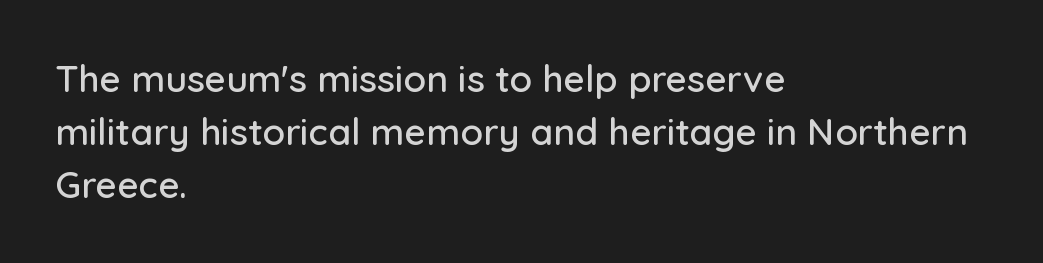
The image shows 37 px sans-serif type, upright; set left-aligned, normal line spacing (1.43x), normal letter spacing, not underlined; low stroke contrast and a medium x-height.
